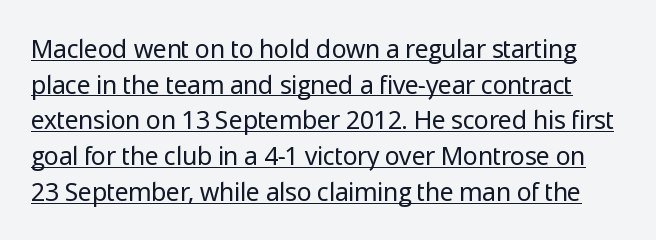
The image shows 25 px text type, upright; set normal line spacing (1.43x), normal letter spacing, underlined.
